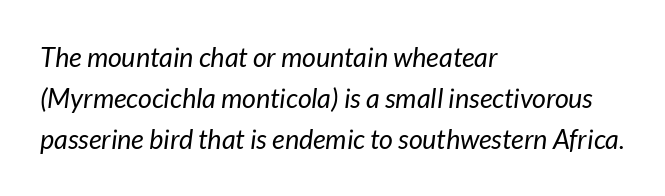
The image shows 27 px text type, italic (leaning right); set left-aligned, normal line spacing (1.52x), normal letter spacing, not underlined.
